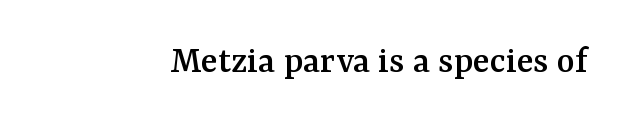
A typesetter would call this proportional, since set widths differ per character. Ordinary non-slanted type is in use. Lines of text with bare space underneath. Regarding serifs, this sample has them.
